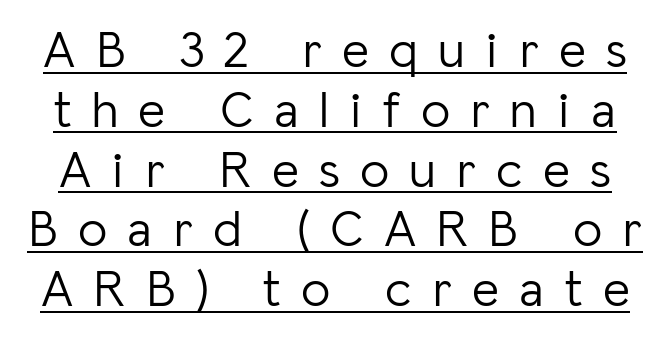
This sample has the flowing, uneven cadence of proportional lettering. The passage shown is not bold in any degree. Every stem runs plumb, perpendicular to the baseline. The vertical gap from one line to the next is small.
